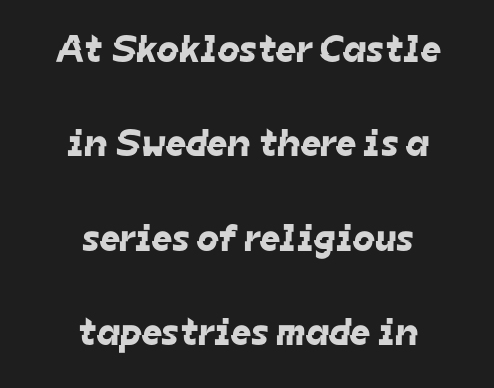
{"serif": "no", "width": "normal", "stroke_contrast": "low", "x_height": "medium", "monospaced": "no", "underline": "no", "align": "center", "line_spacing": "loose", "line_spacing_ratio": 2.42, "letter_spacing": "normal", "letter_spacing_em": 0.0, "glyph_px": 39}
